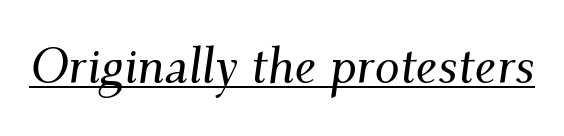
These lines are composed in type with serifs. The rendering uses natural spacing where letterforms have individual widths. Underlined type. Here the glyphs are tracked normally, forming tight word shapes.
